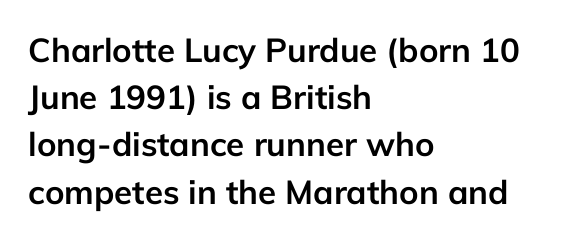
{"serif": "no", "italic": "no", "bold": "yes", "weight": "semibold", "width": "normal", "stroke_contrast": "low", "x_height": "medium", "monospaced": "no", "underline": "no", "align": "left", "line_spacing": "normal", "line_spacing_ratio": 1.43, "letter_spacing": "normal", "letter_spacing_em": 0.0, "glyph_px": 33}
